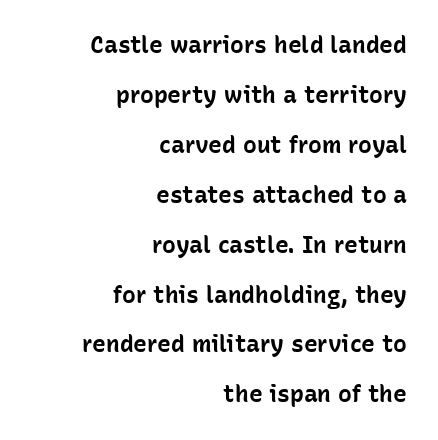
Q: Is the text bold? A: Yes.
Q: Is the text italic (slanted)? A: No, it is upright.
Q: Is the text underlined? A: No.
Q: How is the paragraph aligned? A: Right-aligned.
Q: Is the spacing between letters normal or unusually wide? A: Normal.
Q: Is the spacing between lines tight, normal or loose? A: Loose.
